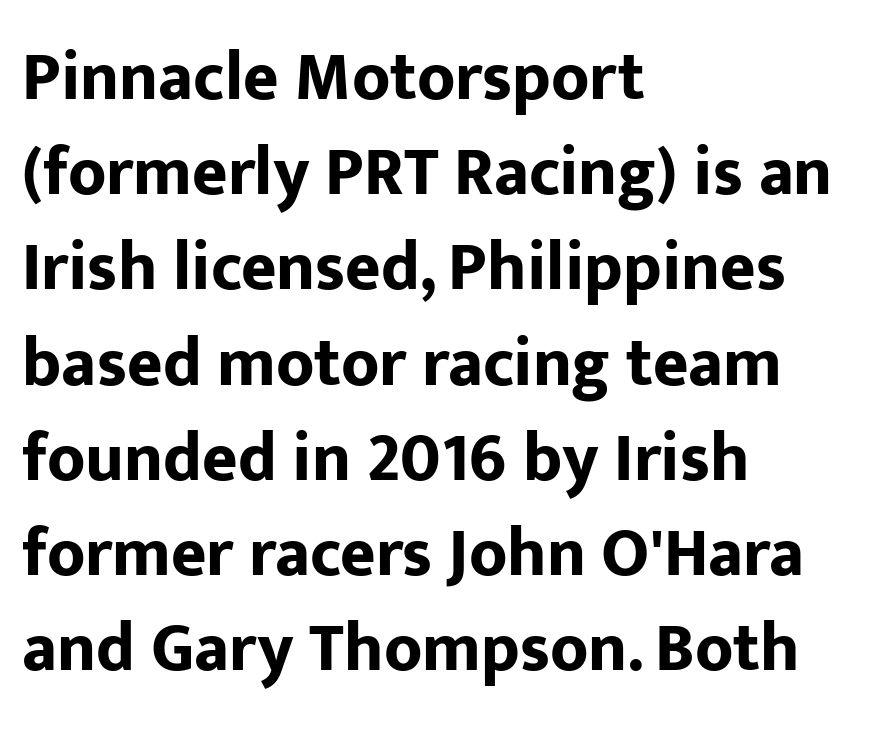
{"serif": "no", "italic": "no", "bold": "yes", "weight": "bold", "width": "normal", "stroke_contrast": "low", "x_height": "medium", "monospaced": "no", "underline": "no", "align": "left", "line_spacing": "normal", "line_spacing_ratio": 1.4, "letter_spacing": "normal", "letter_spacing_em": 0.0, "glyph_px": 68}
